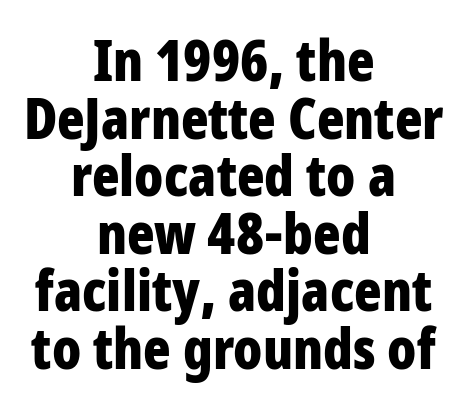
The image shows 57 px bold, condensed sans-serif type, upright; set centered, tight line spacing (1.01x), normal letter spacing, not underlined; low stroke contrast and a large x-height.
